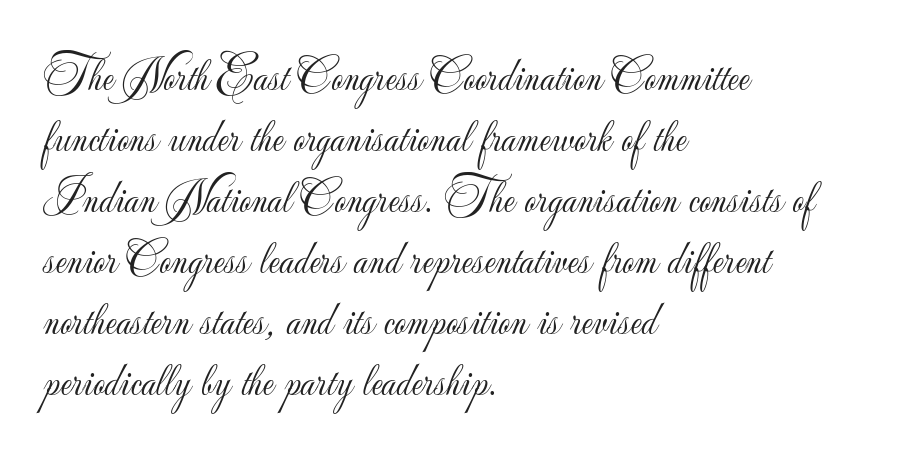
The image shows 47 px light sans-serif type; set left-aligned, normal line spacing (1.3x), normal letter spacing, not underlined; low stroke contrast and a small x-height.
